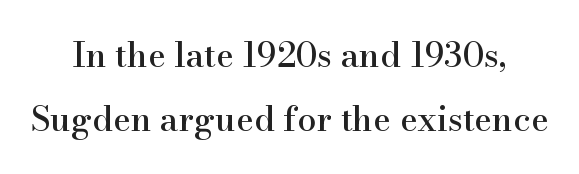
Q: Is the text italic (slanted)? A: No, it is upright.
Q: Is the typeface a serif or a sans-serif typeface? A: Serif.
Q: Is the text underlined? A: No.
Q: Is the spacing between letters normal or unusually wide? A: Normal.
Q: Width (condensed, normal, or wide)? A: Normal.
Q: Stroke contrast? A: High.
Q: x-height? A: Small.
Q: Monospaced? A: No.
